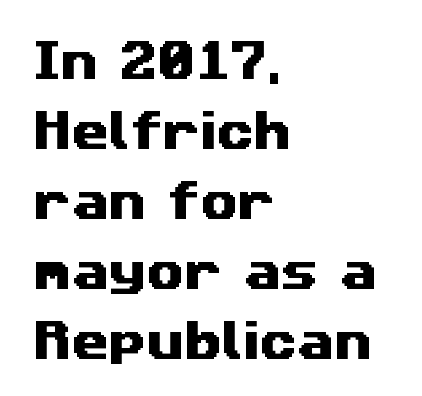
Q: Is the typeface a serif or a sans-serif typeface? A: Sans-serif.
Q: Is the text underlined? A: No.
Q: How is the paragraph aligned? A: Left-aligned.
Q: Is the spacing between letters normal or unusually wide? A: Normal.
Q: Is the spacing between lines tight, normal or loose? A: Normal.
Q: Width (condensed, normal, or wide)? A: Wide.
Q: Stroke contrast? A: Medium.
Q: x-height? A: Medium.
Q: Monospaced? A: No.
